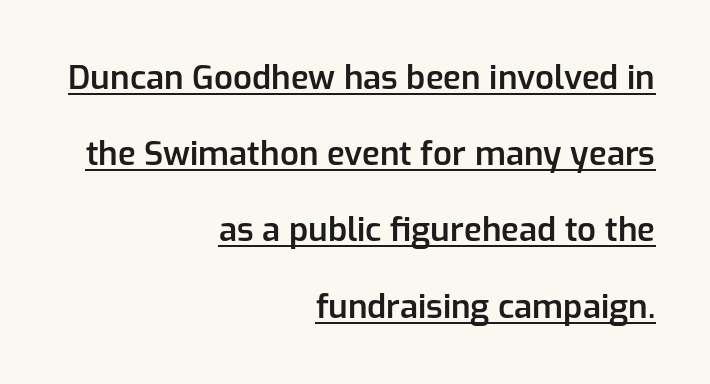
{"serif": "no", "italic": "no", "bold": "semi", "weight": "semibold", "width": "normal", "stroke_contrast": "low", "x_height": "medium", "monospaced": "no", "underline": "yes", "align": "right", "line_spacing": "loose", "line_spacing_ratio": 2.31, "letter_spacing": "normal", "letter_spacing_em": 0.0, "glyph_px": 33}
